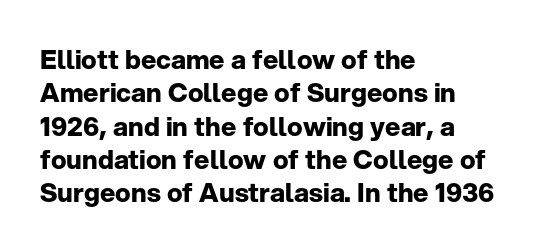
The image shows 26 px bold type, upright; set left-aligned, normal line spacing (1.28x), normal letter spacing, not underlined.
